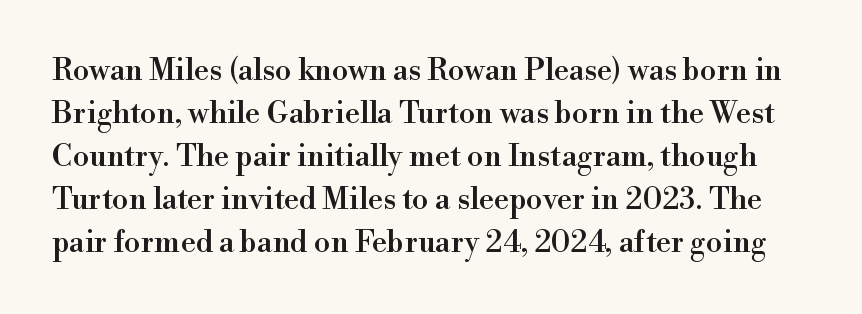
A typesetter would call this leading conventional body-copy spacing. Quick note: not italic, upright. Look at the tracking — it's just the regular setting, nothing added. A clean baseline with only descenders dipping below it.
